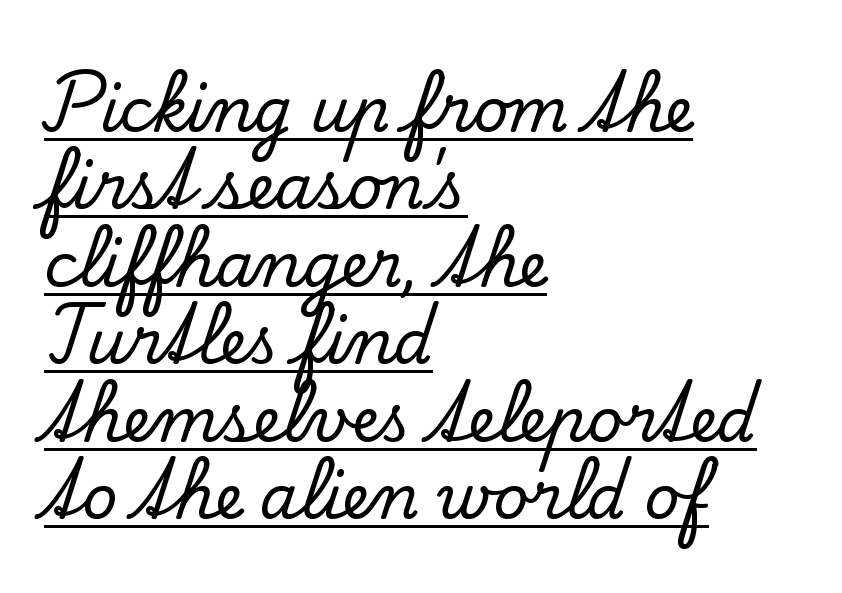
The image shows 61 px serif type; set left-aligned, normal line spacing (1.27x), normal letter spacing, underlined; low stroke contrast and a small x-height.
